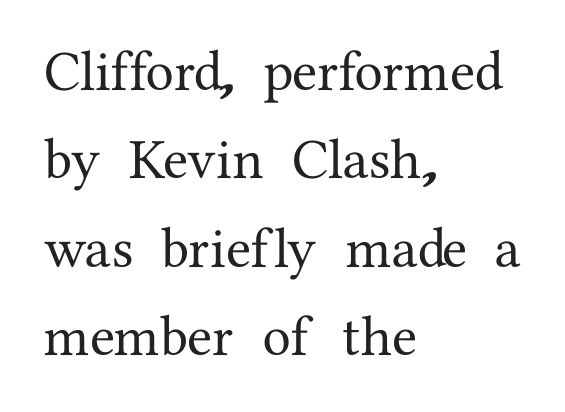
Q: Is the text italic (slanted)? A: No, it is upright.
Q: Is the typeface a serif or a sans-serif typeface? A: Serif.
Q: Is the text underlined? A: No.
Q: How is the paragraph aligned? A: Left-aligned.
Q: Is the spacing between letters normal or unusually wide? A: Normal.
Q: Is the spacing between lines tight, normal or loose? A: Normal.
Q: Width (condensed, normal, or wide)? A: Normal.
Q: Stroke contrast? A: Medium.
Q: x-height? A: Medium.
Q: Monospaced? A: No.
